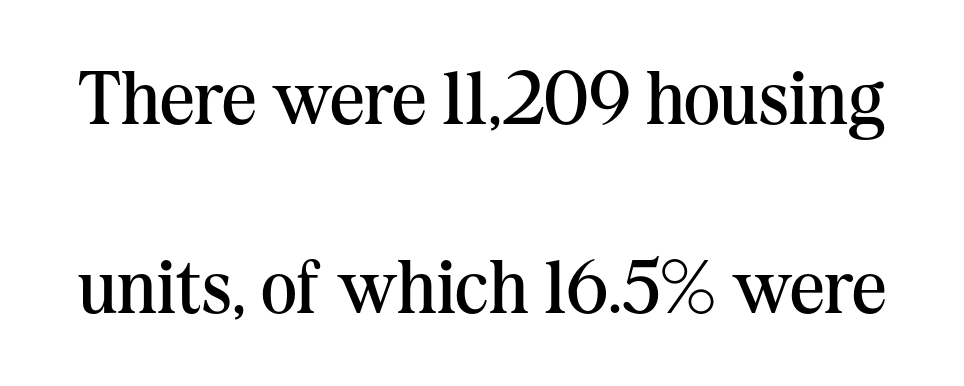
Weight: regular or lighter. Notice how the stems are strictly vertical — no italics here. Classification — serif. A typesetter would call this zero additional tracking. The rendering uses natural spacing where letterforms have individual widths.
